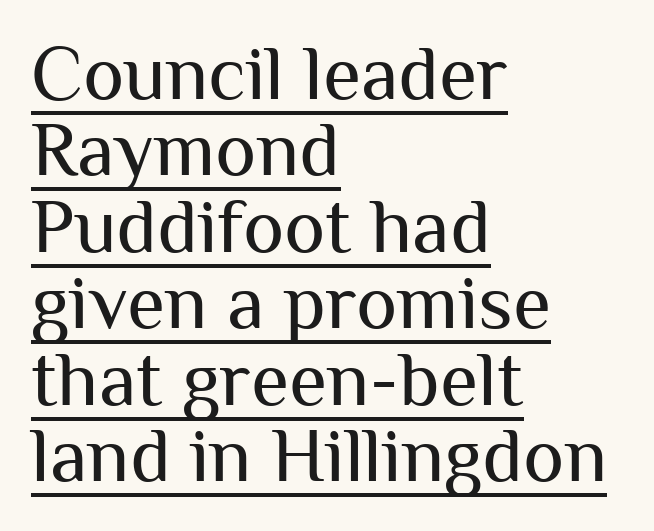
Q: Is the text bold? A: No.
Q: Is the text italic (slanted)? A: No, it is upright.
Q: Is the typeface a serif or a sans-serif typeface? A: Sans-serif.
Q: Is the text underlined? A: Yes.
Q: How is the paragraph aligned? A: Left-aligned.
Q: Is the spacing between letters normal or unusually wide? A: Normal.
Q: Is the spacing between lines tight, normal or loose? A: Tight.
Q: Width (condensed, normal, or wide)? A: Normal.
Q: Stroke contrast? A: Medium.
Q: x-height? A: Medium.
Q: Monospaced? A: No.
